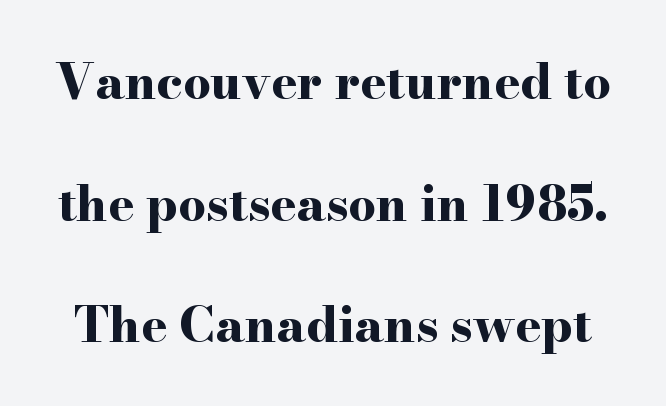
Q: Is the text bold? A: Yes.
Q: Is the text italic (slanted)? A: No, it is upright.
Q: Is the typeface a serif or a sans-serif typeface? A: Serif.
Q: Is the text underlined? A: No.
Q: Is the spacing between letters normal or unusually wide? A: Normal.
Q: Is the spacing between lines tight, normal or loose? A: Loose.
Q: Width (condensed, normal, or wide)? A: Wide.
Q: Stroke contrast? A: High.
Q: x-height? A: Small.
Q: Monospaced? A: No.
